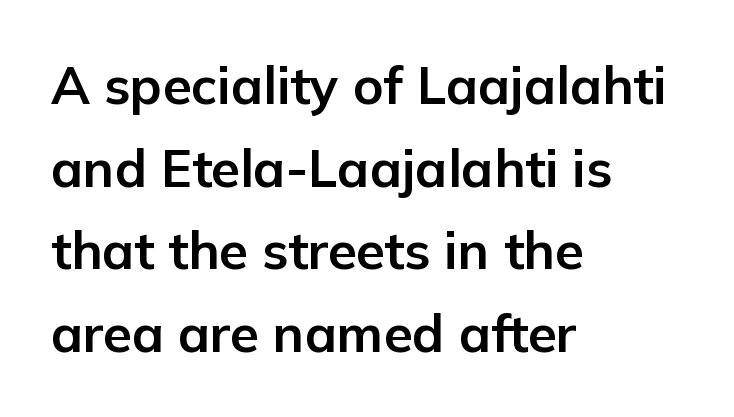
The image shows 52 px bold sans-serif type, upright; set left-aligned, normal line spacing (1.59x), normal letter spacing, not underlined; low stroke contrast and a medium x-height.
